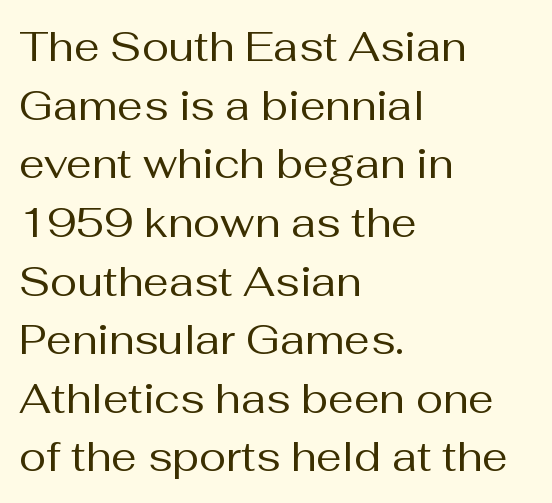
The image shows 41 px regular-weight sans-serif type, upright; set left-aligned, normal line spacing (1.43x), normal letter spacing, not underlined; medium stroke contrast and a medium x-height.
